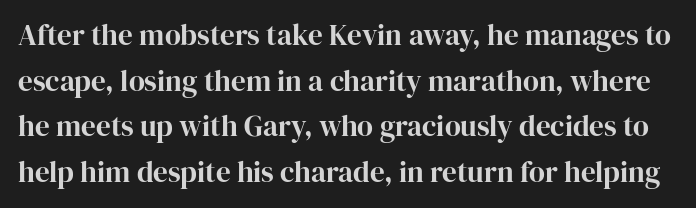
The image shows 29 px serif type, upright; set normal line spacing (1.57x), normal letter spacing, not underlined; high stroke contrast and a medium x-height.
